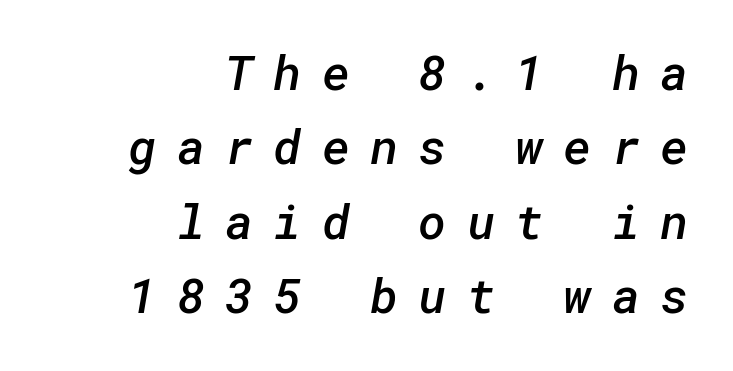
The image shows 48 px semibold sans-serif type; set right-aligned, normal line spacing (1.55x), unusually wide letter spacing (+0.42 em), not underlined; low stroke contrast and a medium x-height.
